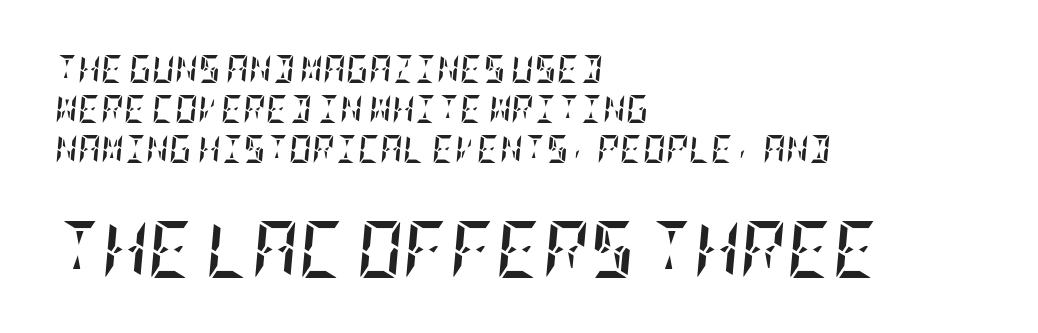
The strip under each line holds only bare page. If you drew a ruler down the left edge, every line would touch it. The rendering applies a slant to the glyphs. Short note: letters normally spaced.
